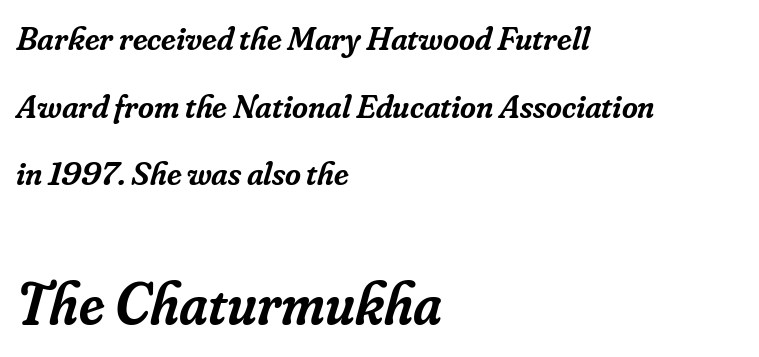
Q: Is the text bold? A: Semi-bold.
Q: Is the text italic (slanted)? A: Yes, it leans right by about 16 degrees.
Q: Is the typeface a serif or a sans-serif typeface? A: Serif.
Q: Is the text underlined? A: No.
Q: How is the paragraph aligned? A: Left-aligned.
Q: Is the spacing between letters normal or unusually wide? A: Normal.
Q: Is the spacing between lines tight, normal or loose? A: Loose.
Q: Which block of text is set in a larger size, the first (top) or the second (bottom)? A: The second (bottom) one.
Q: Width (condensed, normal, or wide)? A: Normal.
Q: Stroke contrast? A: Low.
Q: x-height? A: Small.
Q: Monospaced? A: No.
